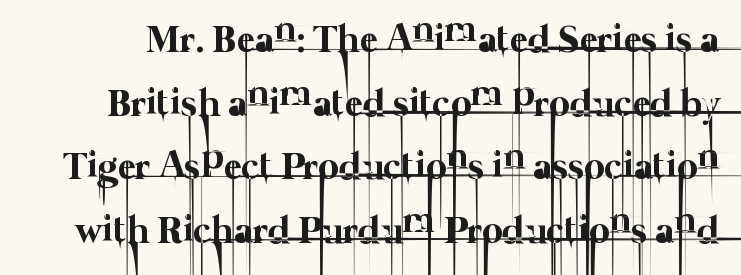
Q: Is the text bold? A: No.
Q: Is the text underlined? A: No.
Q: Is the spacing between letters normal or unusually wide? A: Normal.
Q: Is the spacing between lines tight, normal or loose? A: Normal.
Q: Width (condensed, normal, or wide)? A: Normal.
Q: Stroke contrast? A: Low.
Q: x-height? A: Medium.
Q: Monospaced? A: No.
